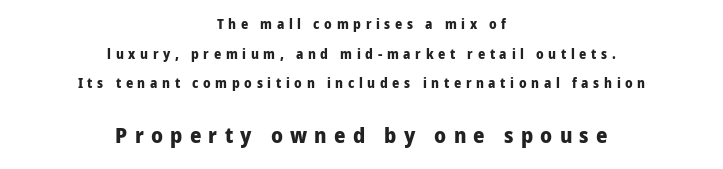
Glance below the letters and you will spot only blank space. Students, this is bold: see how much ink each stroke carries. Reading top to bottom, the characters get bigger at the block break. Vertically, the passage feels expansive, rows floating well apart. Neither beginnings nor endings align; midpoints do.
